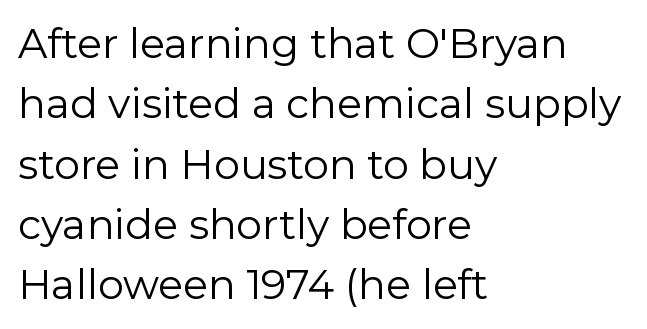
Vertical strokes here are truly vertical. Decoration check: the copy has no underline. The line-height multiplier appears to be the usual default. Each word holds together tightly as a unit, with standard inter-letter gaps.
